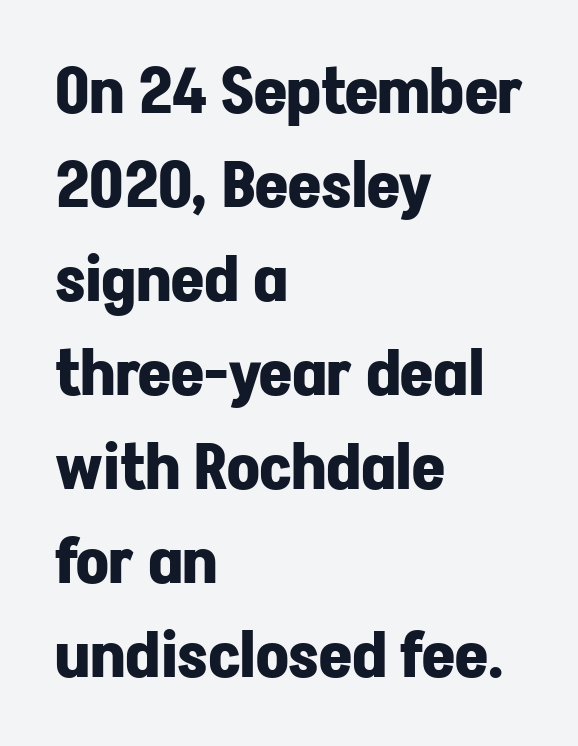
The image shows 64 px bold sans-serif type, upright; set left-aligned, normal line spacing (1.47x), normal letter spacing, not underlined; low stroke contrast and a medium x-height.
